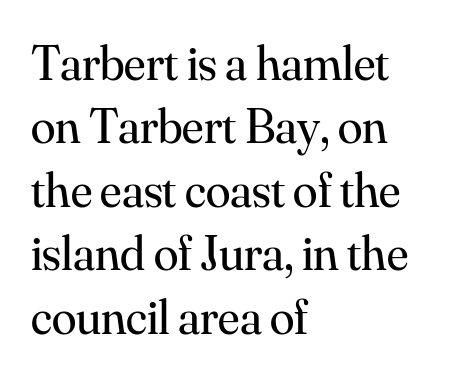
Q: Is the text bold? A: No.
Q: Is the text italic (slanted)? A: No, it is upright.
Q: Is the typeface a serif or a sans-serif typeface? A: Serif.
Q: Is the text underlined? A: No.
Q: How is the paragraph aligned? A: Left-aligned.
Q: Is the spacing between letters normal or unusually wide? A: Normal.
Q: Is the spacing between lines tight, normal or loose? A: Normal.
Q: Width (condensed, normal, or wide)? A: Normal.
Q: Stroke contrast? A: Medium.
Q: x-height? A: Small.
Q: Monospaced? A: No.
